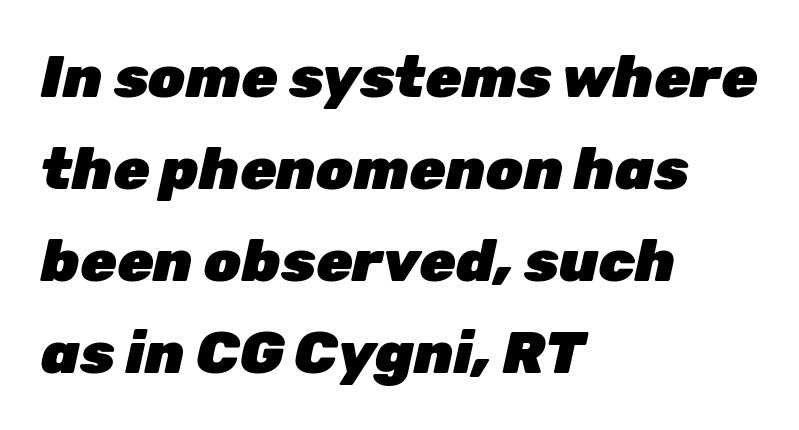
The image shows 59 px heavy type, italic (leaning right); set left-aligned, normal line spacing (1.56x), normal letter spacing, not underlined; low stroke contrast and a medium x-height.
